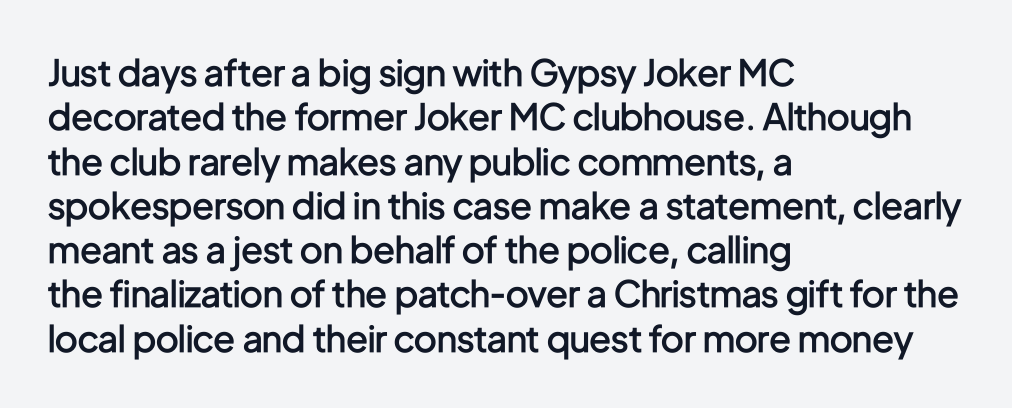
Q: Is the text bold? A: Semi-bold.
Q: Is the text italic (slanted)? A: No, it is upright.
Q: Is the typeface a serif or a sans-serif typeface? A: Sans-serif.
Q: Is the text underlined? A: No.
Q: How is the paragraph aligned? A: Left-aligned.
Q: Is the spacing between letters normal or unusually wide? A: Normal.
Q: Width (condensed, normal, or wide)? A: Condensed.
Q: Stroke contrast? A: Low.
Q: x-height? A: Medium.
Q: Monospaced? A: No.
